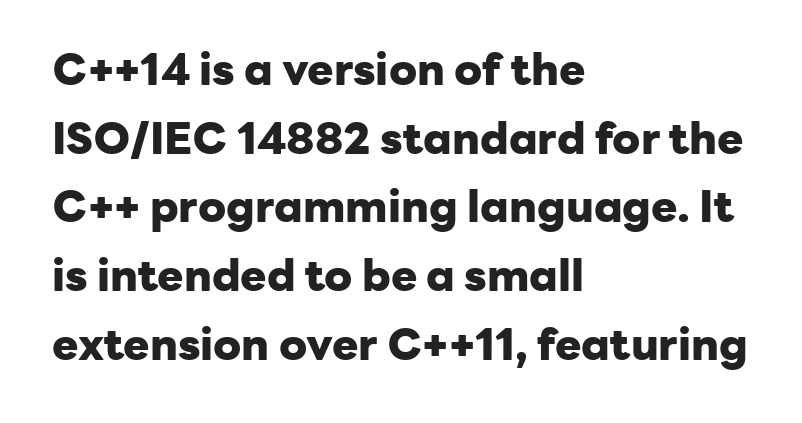
Do the characters align in a grid? No, the font is proportional. Ascenders rise straight up at ninety degrees. The letters are bold, with thick, heavy strokes. To sum up the face: it is a sans, with no serifs.
